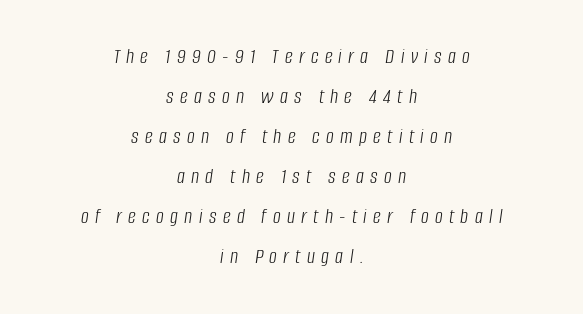
{"italic": "yes", "lean": "right", "slant_degrees": 8, "bold": "no", "underline": "no", "align": "center", "line_spacing_ratio": 1.82, "letter_spacing": "wide", "letter_spacing_em": 0.29, "glyph_px": 22}
